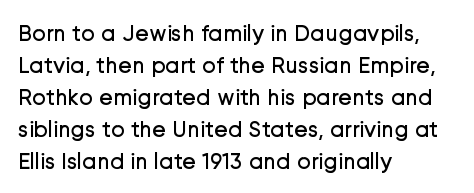
Q: Is the text bold? A: No.
Q: Is the text italic (slanted)? A: No, it is upright.
Q: Is the text underlined? A: No.
Q: How is the paragraph aligned? A: Left-aligned.
Q: Is the spacing between letters normal or unusually wide? A: Normal.
Q: Is the spacing between lines tight, normal or loose? A: Normal.
